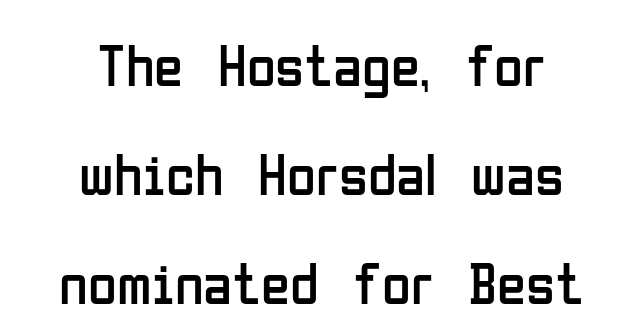
The image shows 59 px regular-weight, condensed sans-serif type, upright; set centered, line spacing 1.85x, normal letter spacing, not underlined; low stroke contrast and a medium x-height.
